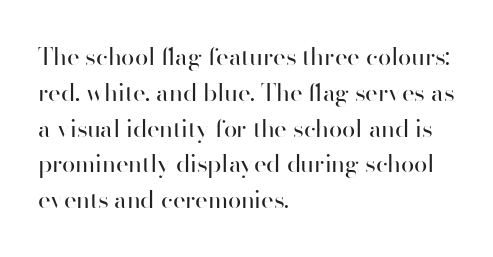
The image shows 24 px text type, upright; set left-aligned, normal line spacing (1.49x), normal letter spacing, not underlined.
